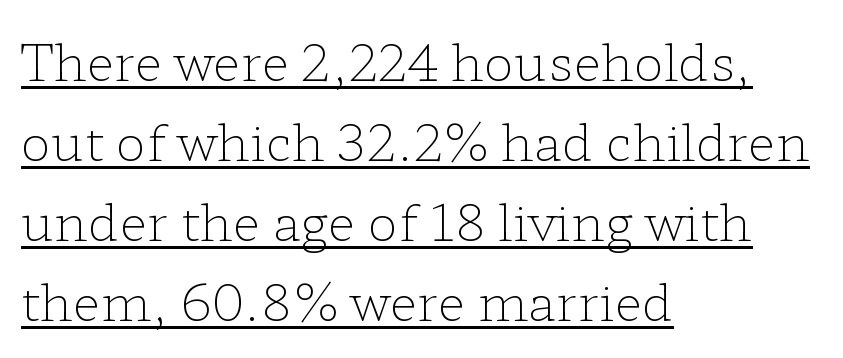
Q: Is the text bold? A: No.
Q: Is the text italic (slanted)? A: No, it is upright.
Q: Is the typeface a serif or a sans-serif typeface? A: Serif.
Q: Is the text underlined? A: Yes.
Q: How is the paragraph aligned? A: Left-aligned.
Q: Is the spacing between letters normal or unusually wide? A: Normal.
Q: Is the spacing between lines tight, normal or loose? A: Normal.
Q: Width (condensed, normal, or wide)? A: Wide.
Q: Stroke contrast? A: Low.
Q: x-height? A: Medium.
Q: Monospaced? A: No.
